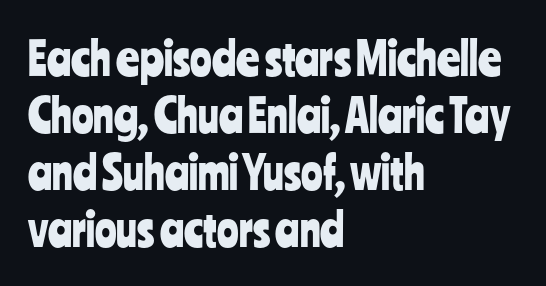
{"serif": "no", "italic": "no", "width": "condensed", "stroke_contrast": "low", "x_height": "medium", "monospaced": "no", "underline": "no", "align": "left", "line_spacing": "normal", "line_spacing_ratio": 1.27, "letter_spacing": "normal", "letter_spacing_em": 0.0, "glyph_px": 45}
